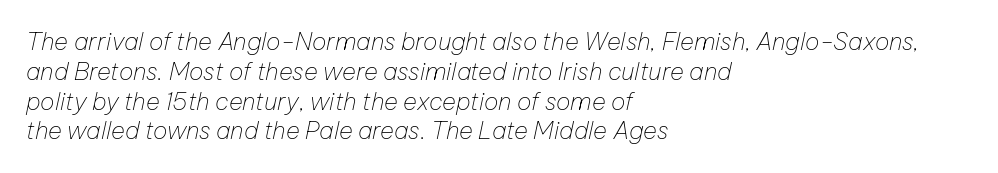
This rendering leaves character spacing at its baseline value. If you drew a ruler down the left edge, every line would touch it. Anything drawn beneath the words? Only blank space. This sample uses an oblique cut, with every glyph tilted off the vertical. The face looks like a standard text weight, possibly lighter.
